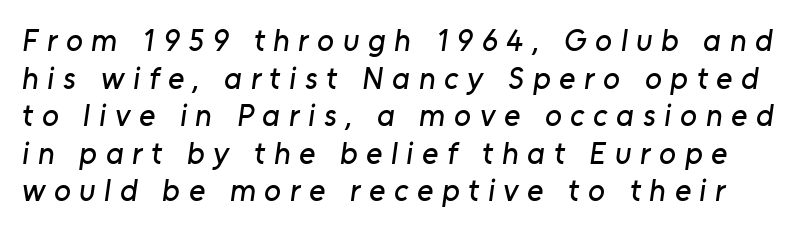
The glyphs in this specimen are sans serif. The face used here is rendered with a markedly widened letterfit. The specimen omits any rule beneath the text block's lines. Varying glyph widths throughout — classic text-font behaviour.
